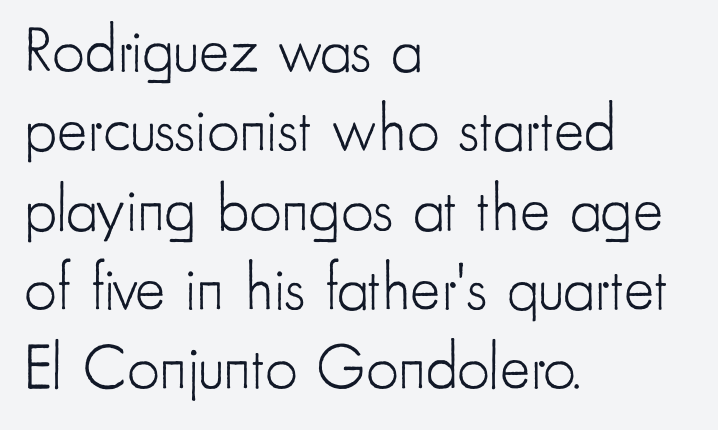
{"serif": "no", "italic": "no", "bold": "no", "weight": "light", "width": "condensed", "stroke_contrast": "low", "x_height": "small", "monospaced": "no", "underline": "no", "align": "left", "line_spacing_ratio": 1.24, "letter_spacing": "normal", "letter_spacing_em": 0.0, "glyph_px": 64}
